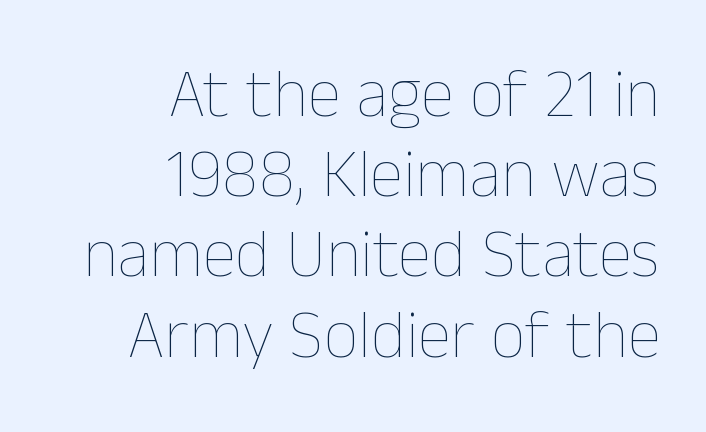
The letterforms sit at book weight or below. This rendering features lettering with no underline. Italic? Not at all — the glyphs are vertical. Varying glyph widths throughout — classic text-font behaviour. These lines stack with their right ends in a neat column. Default kerning and tracking; the words read as compact shapes.
